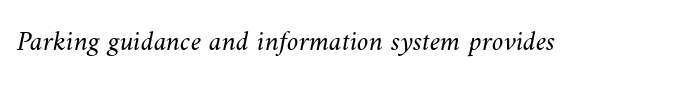
The image shows 29 px light type; set normal letter spacing, not underlined; medium stroke contrast and a small x-height.
